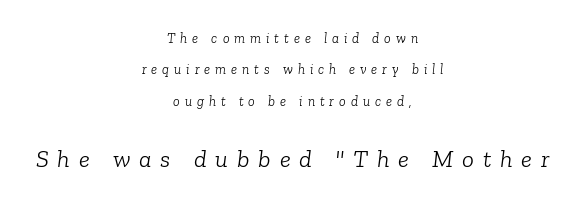
The image shows 25 px text type, italic (leaning right); set centered, loose line spacing (2.25x), unusually wide letter spacing (+0.35 em), not underlined; the second (bottom) block is 1.79x larger.
